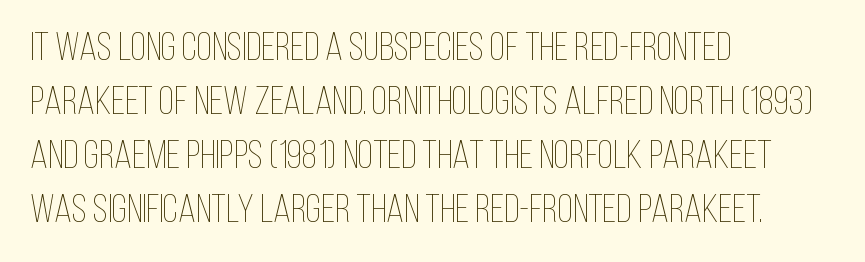
{"italic": "no", "bold": "no", "weight": "thin", "width": "condensed", "stroke_contrast": "low", "x_height": "large", "monospaced": "no", "underline": "no", "align": "left", "line_spacing": "normal", "line_spacing_ratio": 1.35, "letter_spacing": "normal", "letter_spacing_em": 0.0, "glyph_px": 40}
